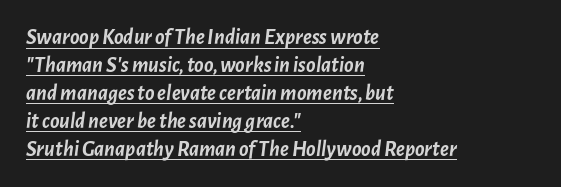
In terms of posture, this sample is oblique. In designer terms, the underline attribute is active on this setting. The glyphs have the mass of a bold cut. The designer left line spacing at the default.
